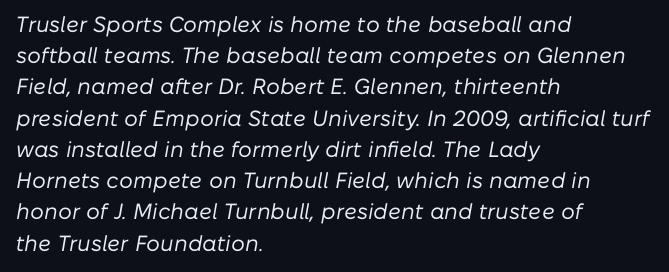
{"italic": "yes", "lean": "right", "slant_degrees": 10, "bold": "no", "underline": "no", "align": "left", "line_spacing": "normal", "line_spacing_ratio": 1.42, "letter_spacing": "normal", "letter_spacing_em": 0.0, "glyph_px": 22}
